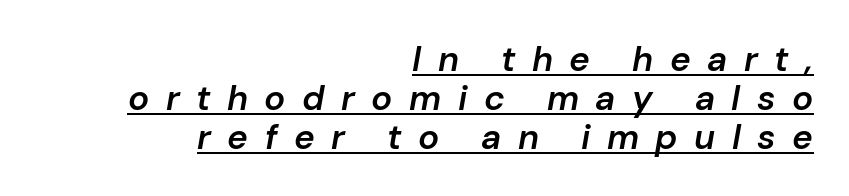
Q: Is the text bold? A: Semi-bold.
Q: Is the text italic (slanted)? A: Yes, it leans right by about 10 degrees.
Q: Is the text underlined? A: Yes.
Q: How is the paragraph aligned? A: Right-aligned.
Q: Is the spacing between letters normal or unusually wide? A: Unusually wide.
Q: Is the spacing between lines tight, normal or loose? A: Tight.
Q: Width (condensed, normal, or wide)? A: Normal.
Q: Stroke contrast? A: Low.
Q: x-height? A: Medium.
Q: Monospaced? A: No.
